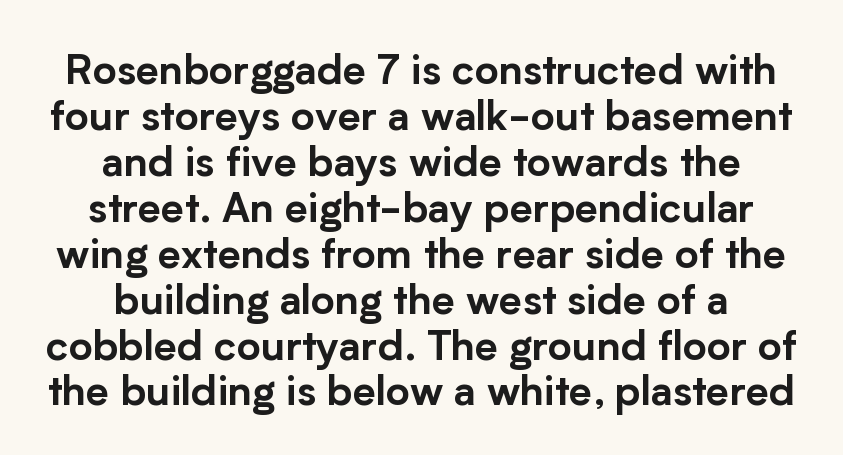
The image shows 41 px sans-serif type, upright; set centered, tight line spacing (1.12x), normal letter spacing, not underlined; low stroke contrast and a medium x-height.
